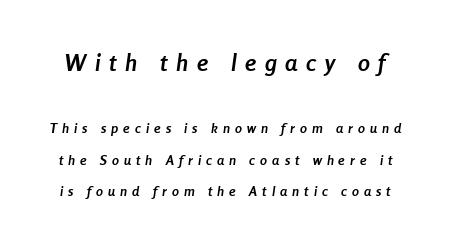
Q: Is the text bold? A: Yes.
Q: Is the text italic (slanted)? A: Yes, it leans right by about 8 degrees.
Q: Is the text underlined? A: No.
Q: Is the spacing between letters normal or unusually wide? A: Unusually wide.
Q: Is the spacing between lines tight, normal or loose? A: Loose.
Q: Which block of text is set in a larger size, the first (top) or the second (bottom)? A: The first (top) one.
